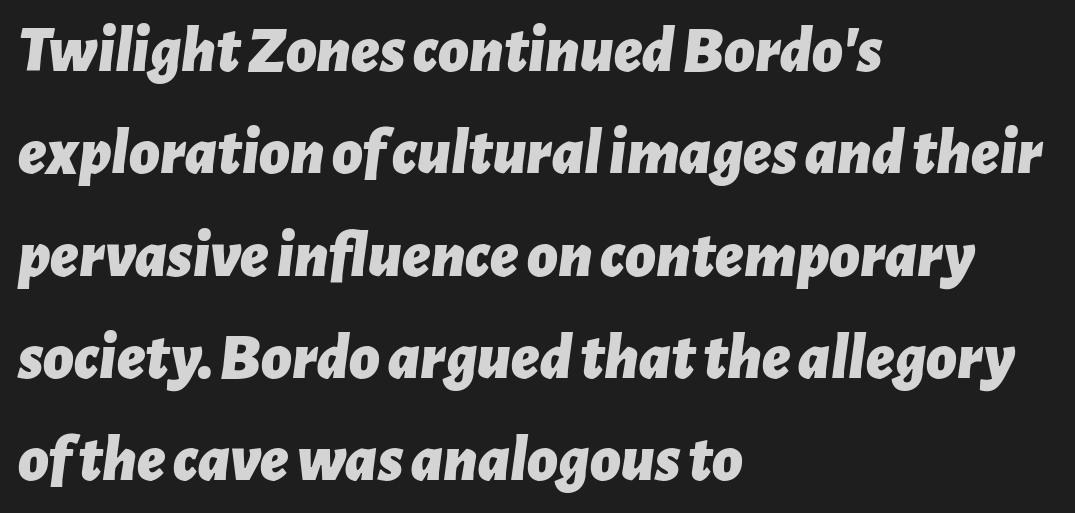
The image shows 66 px bold type, italic (leaning right); set left-aligned, normal line spacing (1.55x), normal letter spacing, not underlined; low stroke contrast and a medium x-height.
